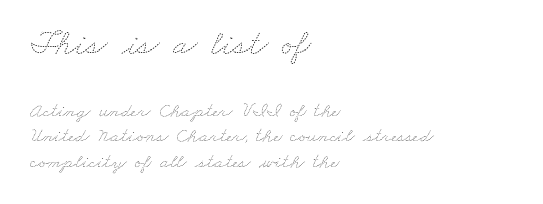
A classic flush-left, rag-right setting is used for this passage. You get the large type first, then a drop to smaller type. What stands out about the letter spacing? Nothing — it is the standard amount. Words float on clear page, feet unadorned. Vertical spacing — default. Spacing verdict: proportional, widths tailored to each character.
